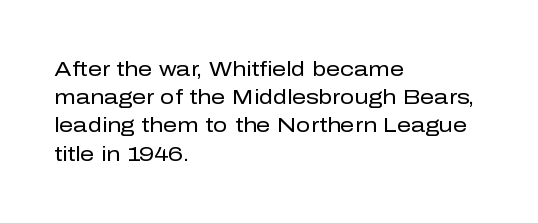
Nobody drew a line under any word here. When letters stand straight like this, we call the style roman or upright. The lines sit at an ordinary, default distance from one another. Summary of weight: not heavy and not bold.
